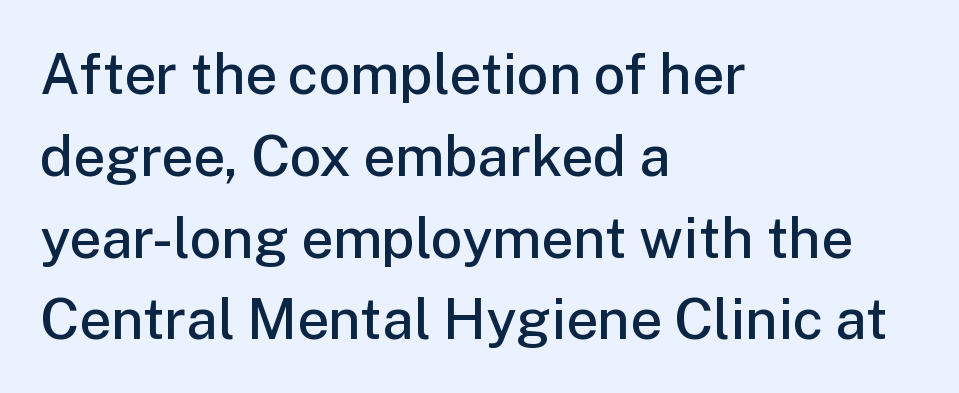
The leading is moderate, giving the passage an even texture. Serifs: no, the terminals of the letterforms are clean. Standard letterfit; no display-style spreading of the glyphs. In terms of posture, this sample is upright. The zone under the glyphs is completely vacant.
